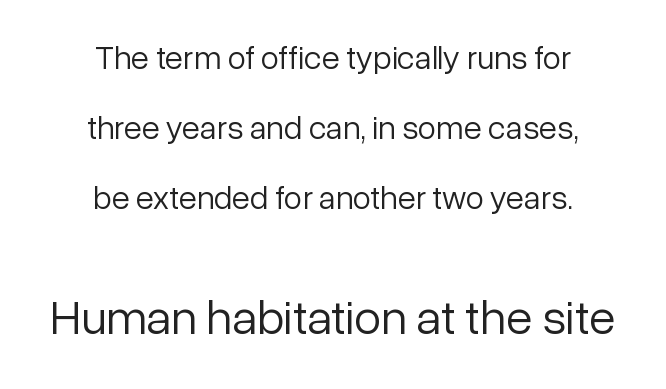
The image shows 49 px light sans-serif type, upright; set centered, loose line spacing (2.12x), normal letter spacing, not underlined; the second (bottom) block is 1.48x larger; low stroke contrast and a medium x-height.
